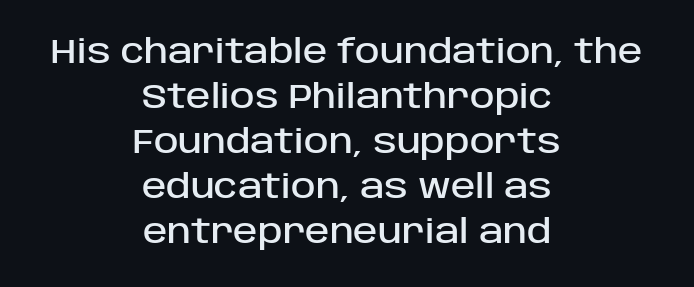
{"serif": "no", "italic": "no", "width": "normal", "stroke_contrast": "low", "x_height": "large", "monospaced": "no", "underline": "no", "align": "center", "line_spacing": "normal", "line_spacing_ratio": 1.36, "letter_spacing": "normal", "letter_spacing_em": 0.0, "glyph_px": 33}
